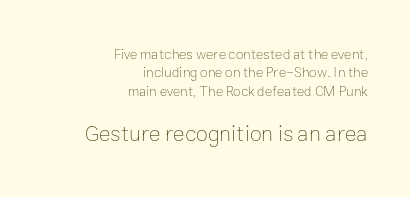
{"italic": "no", "bold": "no", "underline": "no", "align": "right", "line_spacing": "normal", "line_spacing_ratio": 1.32, "letter_spacing": "normal", "letter_spacing_em": 0.0, "larger_block": "second", "size_ratio": 1.57, "glyph_px": 22}
